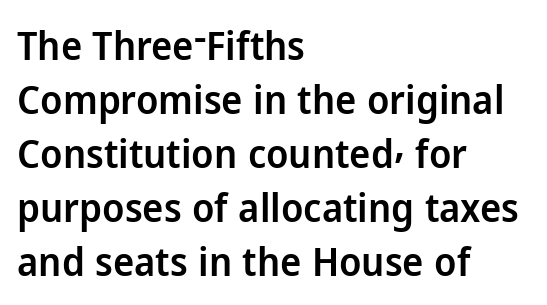
I'd call this a sans setting — the letters go barefoot. Typeset ragged right — the left edge is the straight one. This rendering leaves character spacing at its baseline value. Every letter is mildly thick-stroked: semibold rather than bold. The font's upright variant was chosen for this text.
